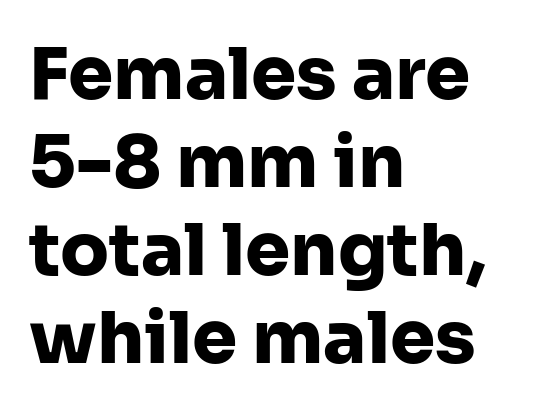
{"serif": "no", "italic": "no", "bold": "yes", "weight": "heavy", "width": "normal", "stroke_contrast": "low", "x_height": "medium", "monospaced": "no", "underline": "no", "align": "left", "line_spacing_ratio": 1.22, "letter_spacing": "normal", "letter_spacing_em": 0.0, "glyph_px": 72}
